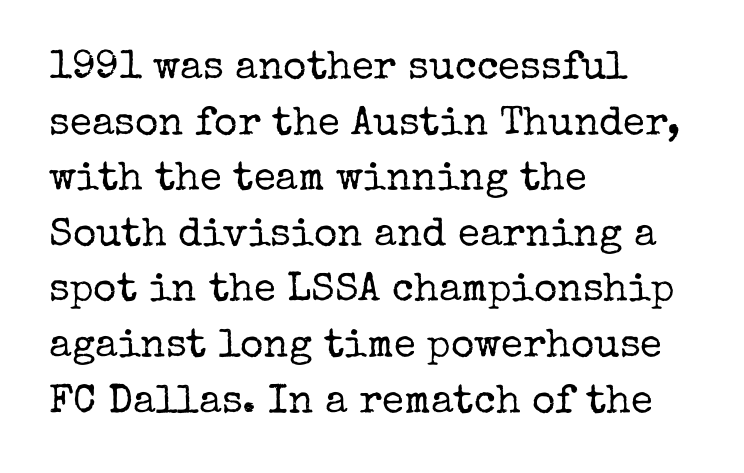
The text was rendered using a seriffed face with decorative stroke endings. What's the leading like? Ordinary, nothing unusual. These lines were composed using upright roman letters. These lines stack with their left ends in a neat column. The letters advance in unequal steps, a hallmark of proportional type.
